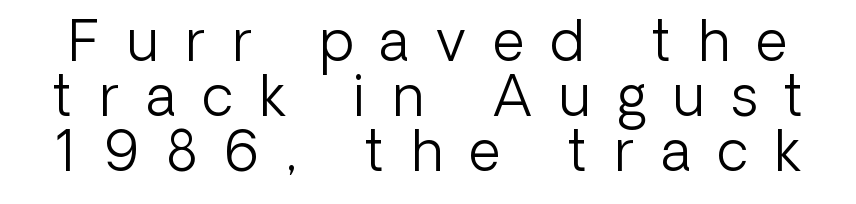
{"serif": "no", "italic": "no", "bold": "no", "weight": "light", "width": "normal", "stroke_contrast": "low", "x_height": "medium", "monospaced": "no", "underline": "no", "line_spacing": "tight", "line_spacing_ratio": 1.0, "letter_spacing": "wide", "letter_spacing_em": 0.49, "glyph_px": 55}
